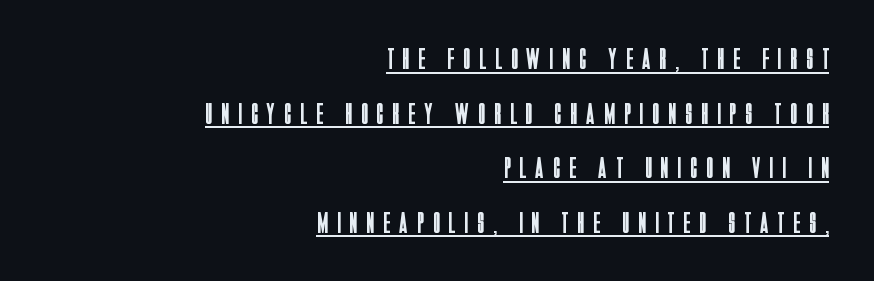
Characters remain perfectly vertical along every line. The passage shown is typed in a proportional face where columns would drift. Students, observe the line beneath the letters — that is underlining. Here the glyphs are tracked loosely, breaking word shapes into spaced letters.
